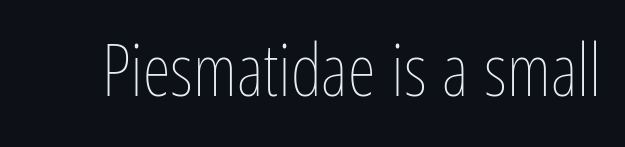
Q: Is the text bold? A: No.
Q: Is the text italic (slanted)? A: No, it is upright.
Q: Is the text underlined? A: No.
Q: Is the spacing between letters normal or unusually wide? A: Normal.
Q: Width (condensed, normal, or wide)? A: Condensed.
Q: Stroke contrast? A: Low.
Q: x-height? A: Medium.
Q: Monospaced? A: No.
